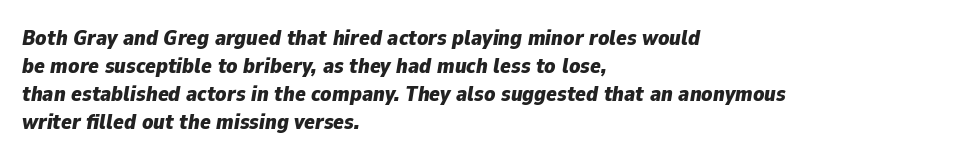
The image shows 22 px bold type, italic (leaning right); set left-aligned, normal line spacing (1.28x), normal letter spacing, not underlined.
